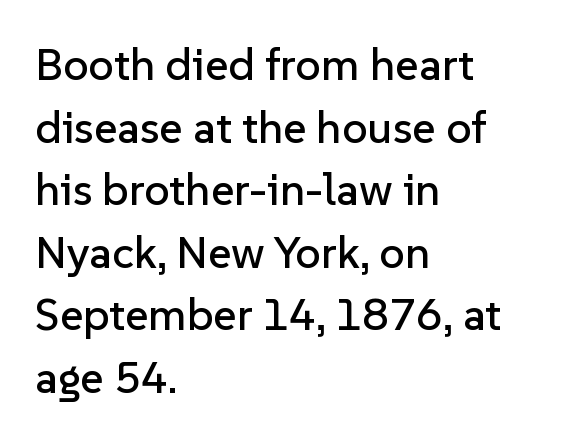
Do the letters lean? They stand straight. A typesetter would call this proportional, since set widths differ per character. Unlike a traditional serif, this face leaves its strokes unadorned. This sample keeps an unexceptional amount of space between lines.
